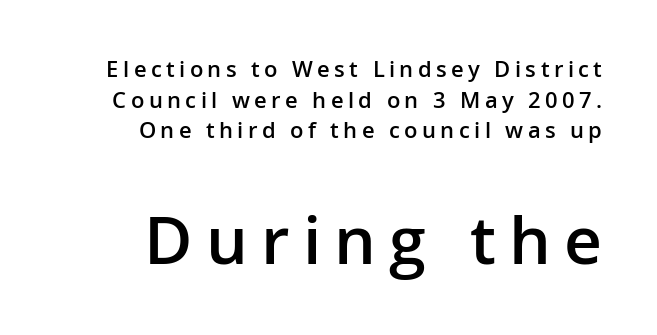
The image shows 66 px semibold sans-serif type, upright; set right-aligned, normal line spacing (1.39x), unusually wide letter spacing (+0.2 em), not underlined; the second (bottom) block is 3.0x larger; low stroke contrast and a medium x-height.
